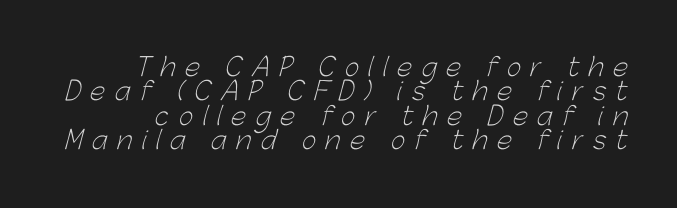
Nothing heavy about these letters — not bold at all. Anything drawn beneath the words? Only blank space. The leading is snug, giving the passage a crowded texture. The face used here is rendered with a markedly widened letterfit.
